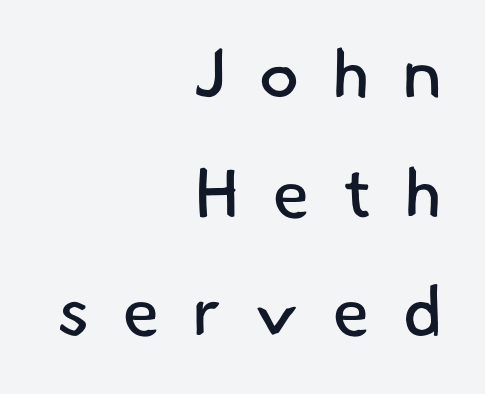
In terms of letterspacing, this is a distinctly airy, spread setting. Is this a sans? Yes — the strokes have no serifs. A typesetter would call this proportional, since set widths differ per character. Clear beneath every line of the passage. The strokes carry an ordinary text weight at most. Line ends are locked; line starts wander.
